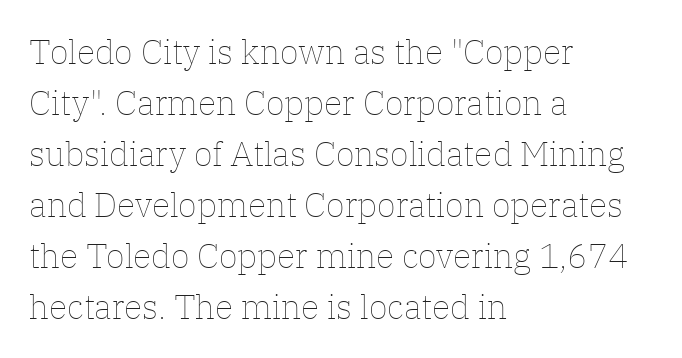
Q: Is the text bold? A: No.
Q: Is the text italic (slanted)? A: No, it is upright.
Q: Is the text underlined? A: No.
Q: How is the paragraph aligned? A: Left-aligned.
Q: Is the spacing between letters normal or unusually wide? A: Normal.
Q: Is the spacing between lines tight, normal or loose? A: Normal.
Q: Width (condensed, normal, or wide)? A: Normal.
Q: Stroke contrast? A: Low.
Q: x-height? A: Medium.
Q: Monospaced? A: No.
